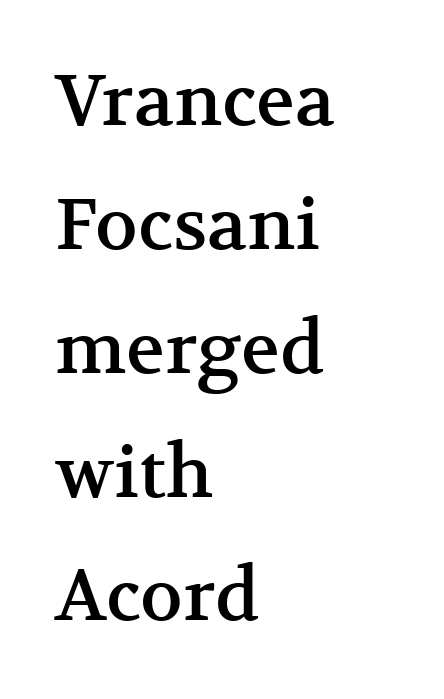
Each letter keeps its own natural width here, so spacing adapts to shape. Each line starts at the same left margin while the right side varies. Does extra space separate the letters? No, they use regular spacing. Descenders hang freely into open space. The typography opts for an upright posture over an oblique one.
